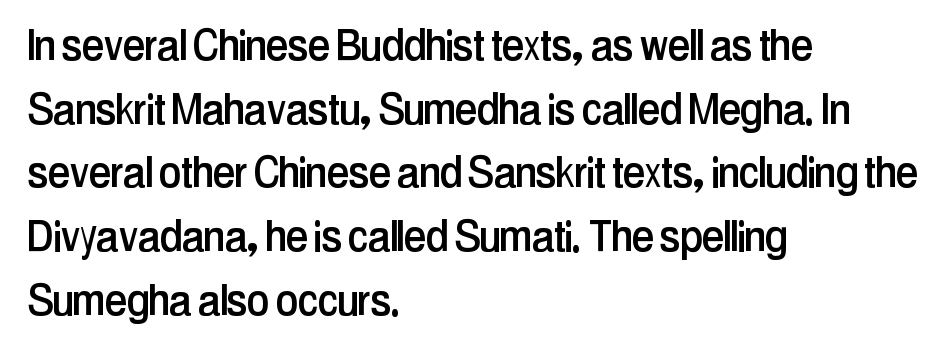
The image shows 51 px condensed sans-serif type, upright; set left-aligned, normal line spacing (1.25x), normal letter spacing, not underlined; low stroke contrast and a medium x-height.
